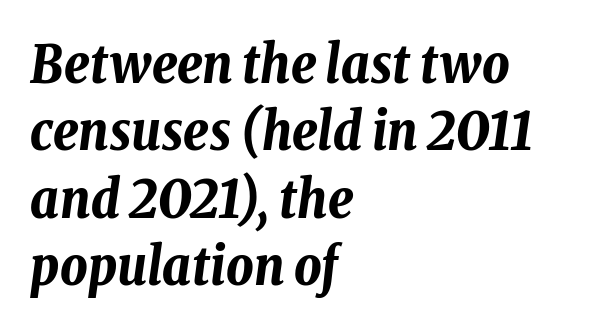
{"italic": "yes", "lean": "right", "slant_degrees": 8, "bold": "yes", "weight": "bold", "width": "condensed", "stroke_contrast": "low", "x_height": "medium", "monospaced": "no", "underline": "no", "align": "left", "line_spacing": "normal", "line_spacing_ratio": 1.27, "letter_spacing": "normal", "letter_spacing_em": 0.0, "glyph_px": 53}
